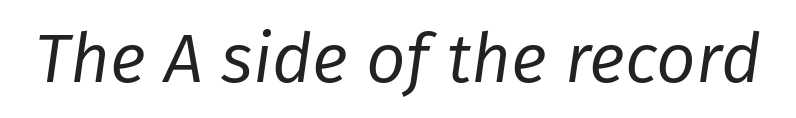
{"italic": "yes", "lean": "right", "slant_degrees": 8, "bold": "no", "weight": "regular", "width": "normal", "stroke_contrast": "low", "x_height": "medium", "monospaced": "no", "underline": "no", "letter_spacing": "normal", "letter_spacing_em": 0.0, "glyph_px": 69}
